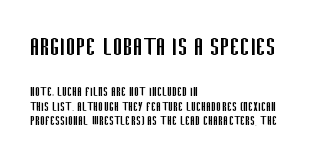
Q: Is the text bold? A: No.
Q: Is the text italic (slanted)? A: No, it is upright.
Q: Is the typeface a serif or a sans-serif typeface? A: Sans-serif.
Q: Is the text underlined? A: No.
Q: How is the paragraph aligned? A: Left-aligned.
Q: Is the spacing between letters normal or unusually wide? A: Normal.
Q: Is the spacing between lines tight, normal or loose? A: Tight.
Q: Which block of text is set in a larger size, the first (top) or the second (bottom)? A: The first (top) one.
Q: Width (condensed, normal, or wide)? A: Condensed.
Q: Stroke contrast? A: Low.
Q: x-height? A: Large.
Q: Monospaced? A: No.
